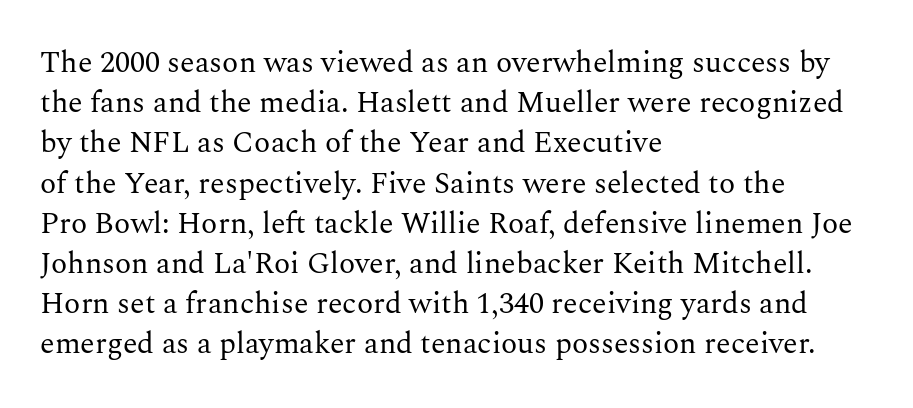
Q: Is the text bold? A: No.
Q: Is the text italic (slanted)? A: No, it is upright.
Q: Is the typeface a serif or a sans-serif typeface? A: Serif.
Q: Is the text underlined? A: No.
Q: How is the paragraph aligned? A: Left-aligned.
Q: Is the spacing between letters normal or unusually wide? A: Normal.
Q: Is the spacing between lines tight, normal or loose? A: Normal.
Q: Width (condensed, normal, or wide)? A: Normal.
Q: Stroke contrast? A: Medium.
Q: x-height? A: Medium.
Q: Monospaced? A: No.
